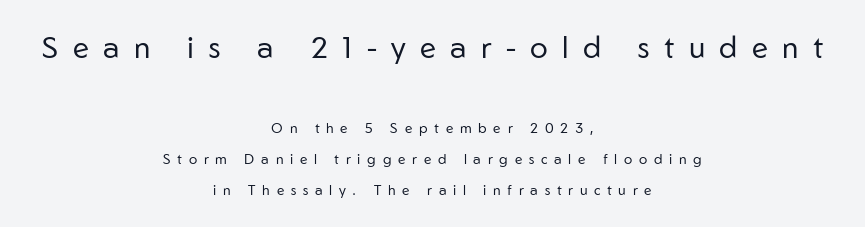
Does extra space separate the letters? Yes, quite a lot of it. Baseline-to-baseline distance is far greater than the letter height. Characters remain perfectly vertical along every line. Stroke thickness stays within the range of a standard reading face or lighter. Varying glyph widths throughout — classic text-font behaviour. Regarding serifs, this sample does without them.
